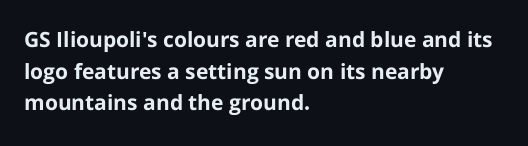
The image shows 21 px bold type, upright; set left-aligned, normal line spacing (1.51x), normal letter spacing, not underlined.
